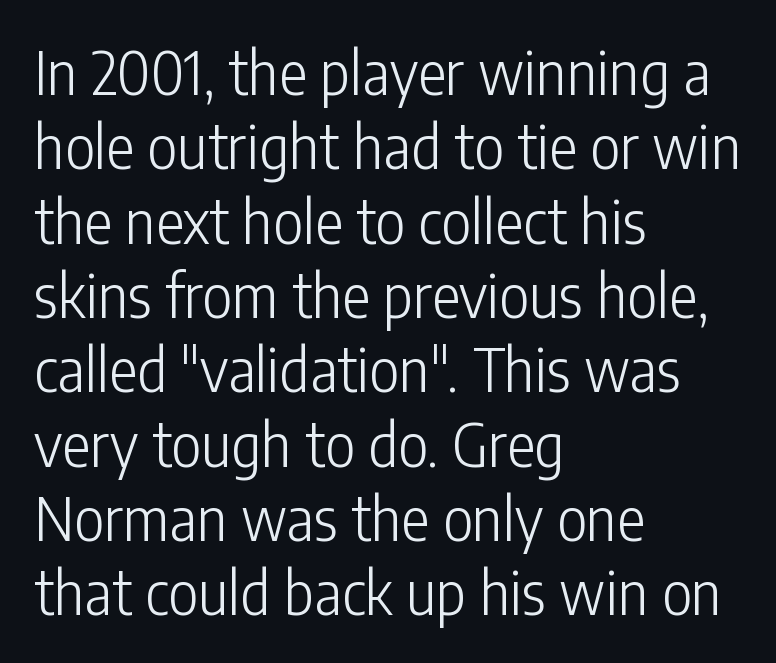
{"serif": "no", "italic": "no", "bold": "no", "weight": "light", "width": "condensed", "stroke_contrast": "low", "x_height": "medium", "monospaced": "no", "underline": "no", "align": "left", "line_spacing": "normal", "line_spacing_ratio": 1.26, "letter_spacing": "normal", "letter_spacing_em": 0.0, "glyph_px": 59}
